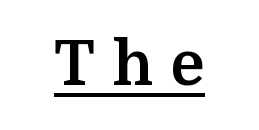
The letters stand upright; this is a roman face. Bold? Absolutely — the strokes are thick and heavy. Each line of the rendering has a horizontal stroke beneath the glyphs. Regarding serifs, this sample has them.
